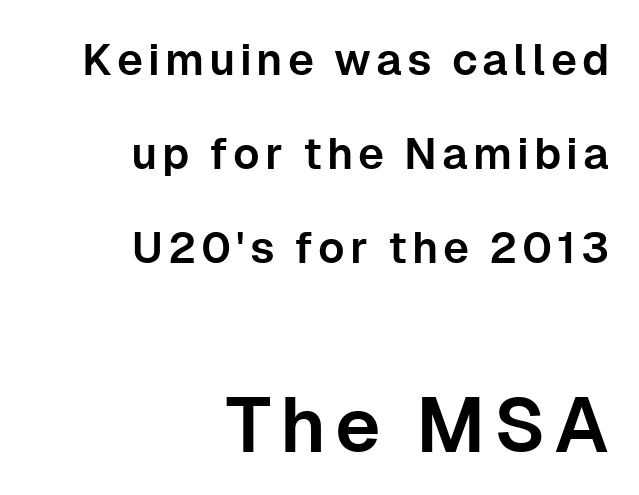
Reading down the block, your eye finds every line finishing at a fixed right position. The emphasis by scale lands on block number two, below. The axis of the letterforms is exactly vertical. The block of text is sparse from top to bottom, with ample space between rows. Is this a fixed-width face? No — the glyphs have proportional, varying widths. Rule under the text: the space is simply empty.
